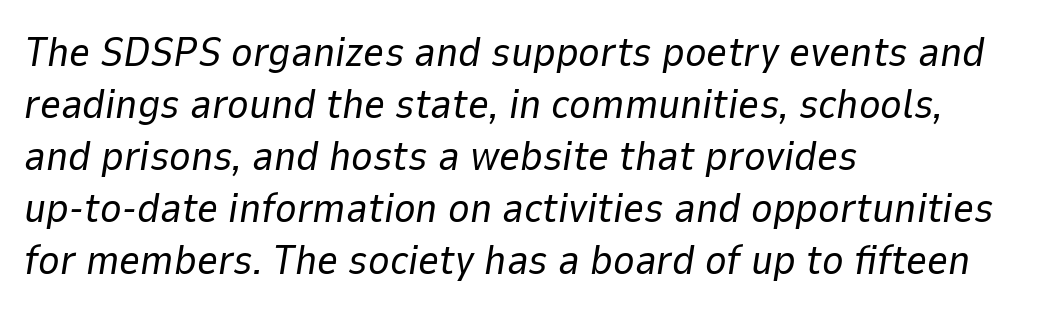
Q: Is the text bold? A: No.
Q: Is the text italic (slanted)? A: Yes, it leans right by about 9 degrees.
Q: Is the text underlined? A: No.
Q: How is the paragraph aligned? A: Left-aligned.
Q: Is the spacing between letters normal or unusually wide? A: Normal.
Q: Is the spacing between lines tight, normal or loose? A: Normal.
Q: Width (condensed, normal, or wide)? A: Normal.
Q: Stroke contrast? A: Low.
Q: x-height? A: Medium.
Q: Monospaced? A: No.
